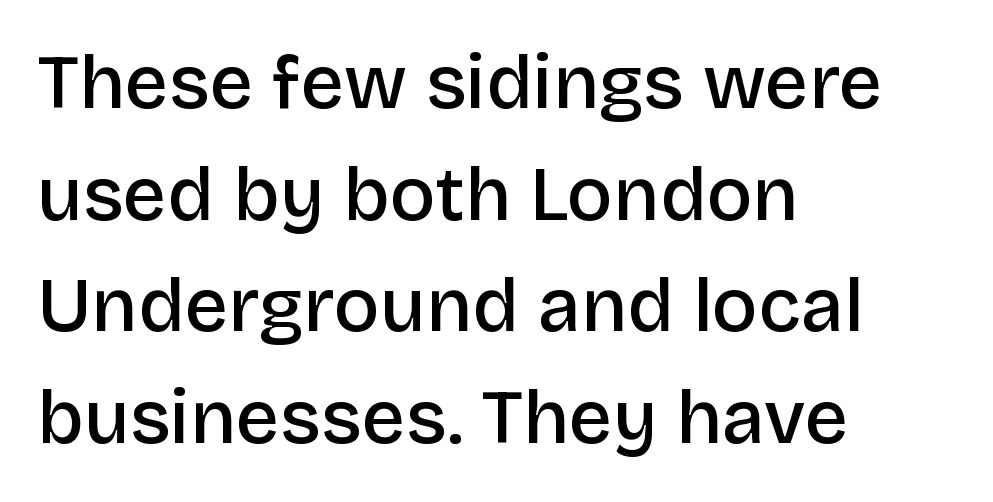
{"serif": "no", "italic": "no", "bold": "semi", "weight": "semibold", "width": "normal", "stroke_contrast": "low", "x_height": "large", "monospaced": "no", "underline": "no", "align": "left", "line_spacing": "normal", "line_spacing_ratio": 1.47, "letter_spacing": "normal", "letter_spacing_em": 0.0, "glyph_px": 76}
